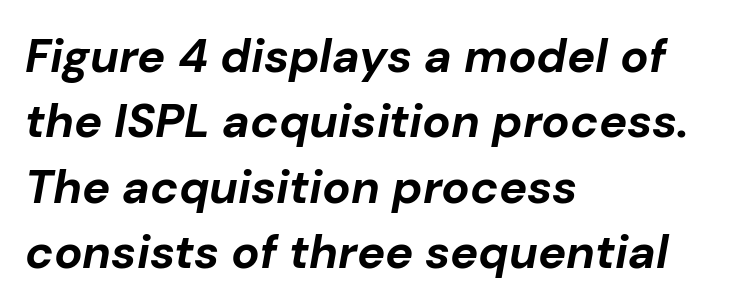
Q: Is the text bold? A: Yes.
Q: Is the text italic (slanted)? A: Yes, it leans right by about 10 degrees.
Q: Is the text underlined? A: No.
Q: How is the paragraph aligned? A: Left-aligned.
Q: Is the spacing between letters normal or unusually wide? A: Normal.
Q: Is the spacing between lines tight, normal or loose? A: Normal.
Q: Width (condensed, normal, or wide)? A: Normal.
Q: Stroke contrast? A: Low.
Q: x-height? A: Medium.
Q: Monospaced? A: No.
